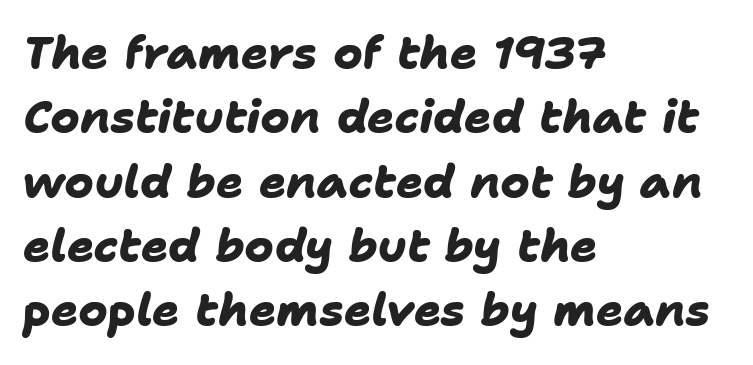
Between one letter and the next there's only the usual sliver of space. A dark, heavy texture on the line: the type is bold. Honestly, the row spacing looks completely unremarkable. The face used here is proportionally spaced, like ordinary book or web type. The font family rendered here belongs to the sans-serif group.
